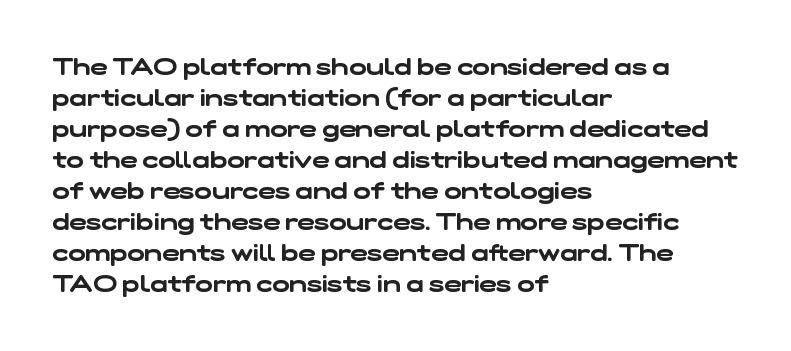
The image shows 23 px text type; set left-aligned, normal line spacing (1.35x), normal letter spacing, not underlined.
